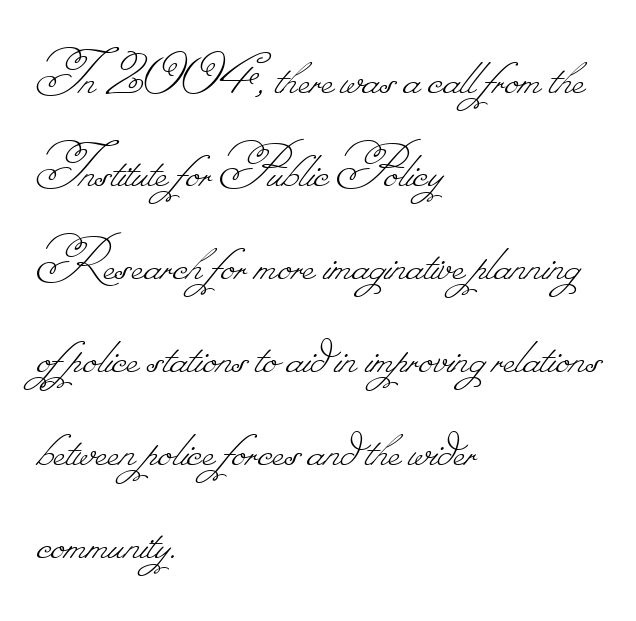
{"bold": "no", "weight": "thin", "width": "normal", "stroke_contrast": "low", "monospaced": "no", "underline": "no", "align": "left", "line_spacing": "normal", "line_spacing_ratio": 1.41, "letter_spacing": "normal", "letter_spacing_em": 0.0, "glyph_px": 66}
